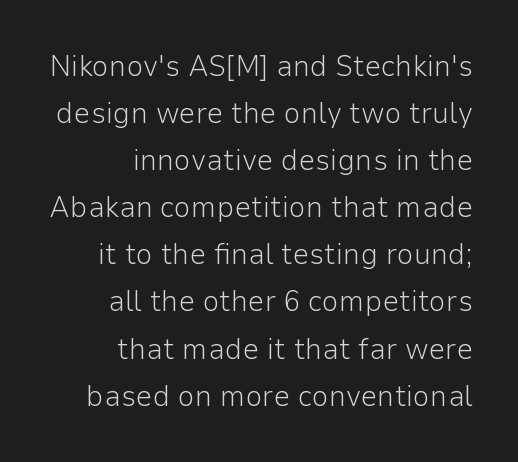
It's the straight-up-and-down kind of type. Caption: standard tracking, unaltered. The vertical gap from one line to the next is medium. Rule under the text: the space is simply empty. Typographically, this falls in the sans-serif category.
